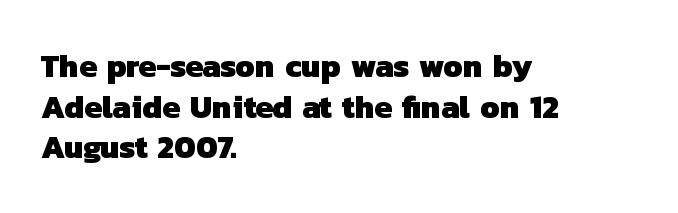
Notice how the passage keeps a crisp vertical edge on the left only. Successive baselines arrive at the customary interval. This sample has the flowing, uneven cadence of proportional lettering. Typographically, this falls in the sans-serif category. No extra tracking has been applied to these lines.
